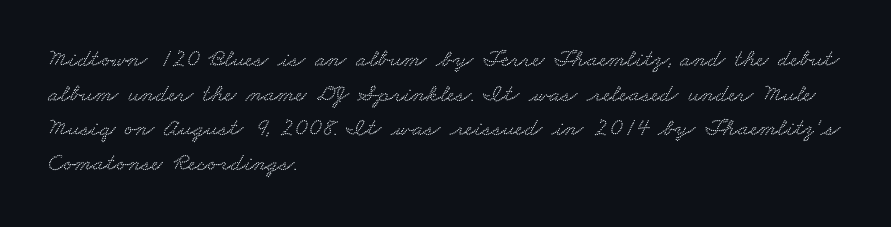
The image shows 25 px text type; set left-aligned, normal line spacing (1.39x), normal letter spacing, not underlined.
